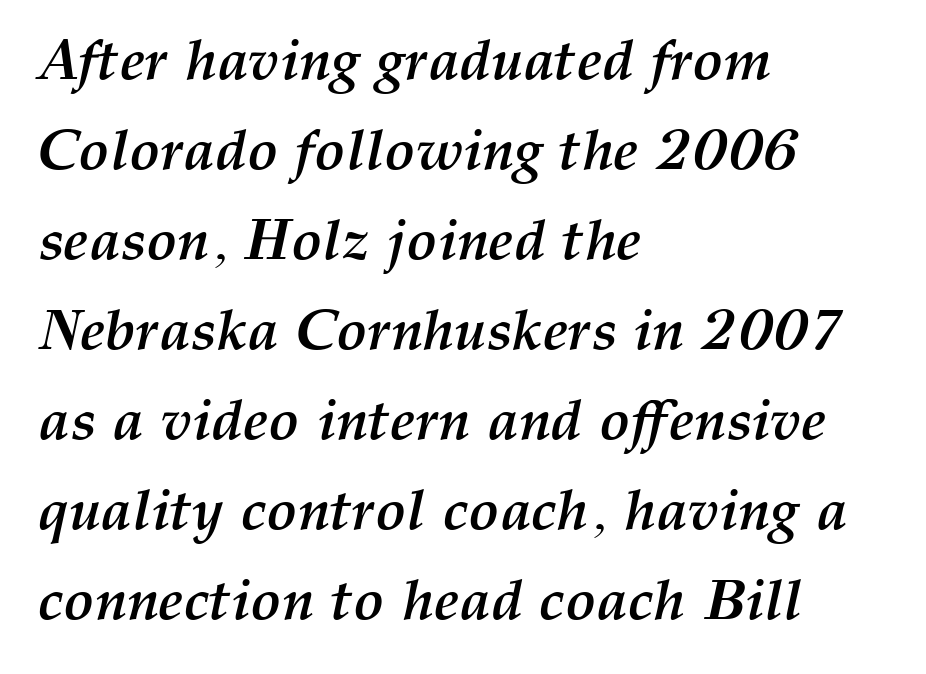
Q: Is the text bold? A: Yes.
Q: Is the text italic (slanted)? A: Yes, it leans right by about 12 degrees.
Q: Is the text underlined? A: No.
Q: How is the paragraph aligned? A: Left-aligned.
Q: Is the spacing between letters normal or unusually wide? A: Normal.
Q: Is the spacing between lines tight, normal or loose? A: Normal.
Q: Width (condensed, normal, or wide)? A: Normal.
Q: Stroke contrast? A: Medium.
Q: x-height? A: Medium.
Q: Monospaced? A: No.
